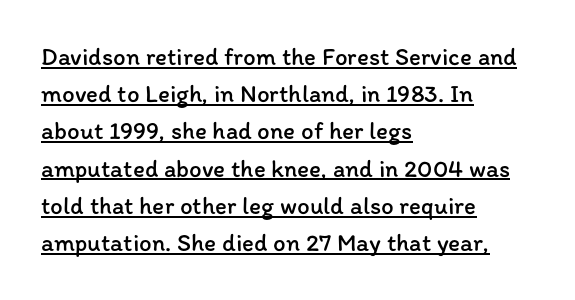
Q: Is the text bold? A: No.
Q: Is the text italic (slanted)? A: No, it is upright.
Q: Is the text underlined? A: Yes.
Q: How is the paragraph aligned? A: Left-aligned.
Q: Is the spacing between letters normal or unusually wide? A: Normal.
Q: Is the spacing between lines tight, normal or loose? A: Normal.
